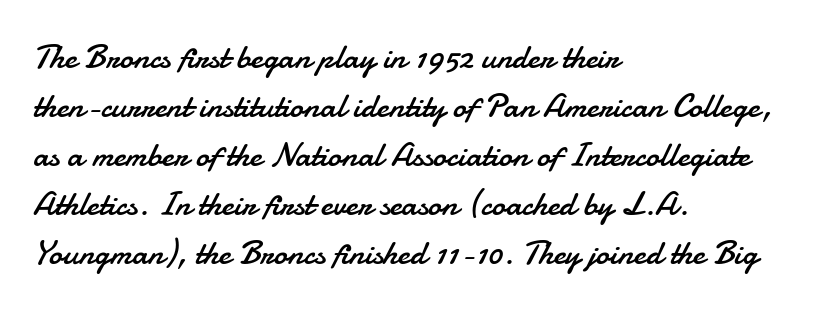
{"serif": "no", "bold": "no", "weight": "regular", "width": "normal", "stroke_contrast": "low", "x_height": "small", "monospaced": "no", "underline": "no", "align": "left", "line_spacing": "normal", "line_spacing_ratio": 1.44, "letter_spacing": "normal", "letter_spacing_em": 0.0, "glyph_px": 34}
